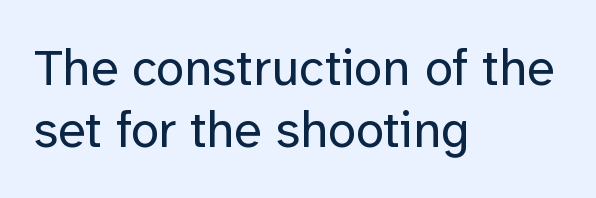
{"serif": "no", "italic": "no", "bold": "no", "weight": "regular", "width": "normal", "stroke_contrast": "low", "x_height": "medium", "monospaced": "no", "underline": "no", "align": "left", "line_spacing_ratio": 1.21, "letter_spacing": "normal", "letter_spacing_em": 0.0, "glyph_px": 51}
